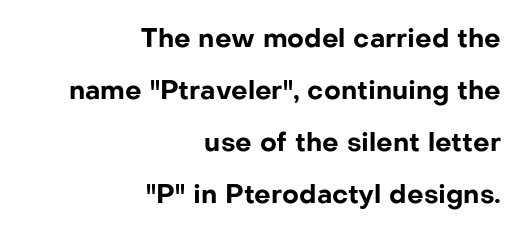
The image shows 26 px bold type, upright; set right-aligned, loose line spacing (2.0x), normal letter spacing, not underlined.
